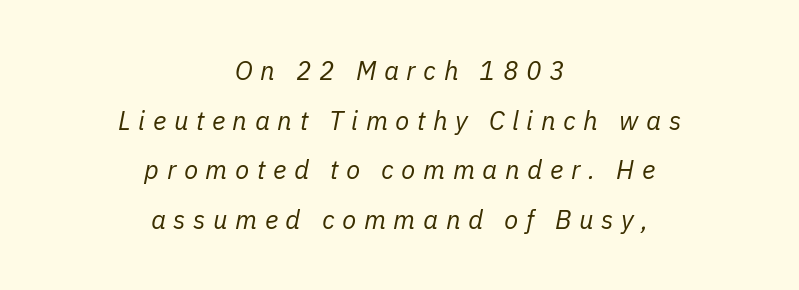
The image shows 26 px text type, italic (leaning right); set centered, loose line spacing (1.91x), unusually wide letter spacing (+0.29 em), not underlined.
